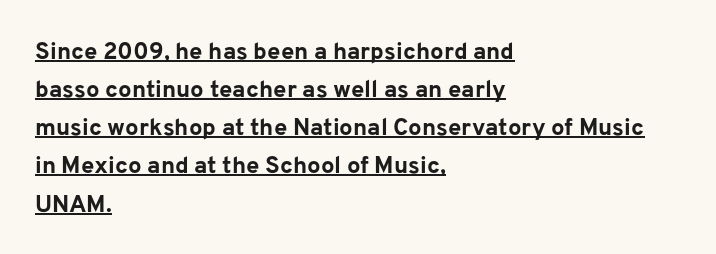
The lettering is marked with a stroke running underneath it. Posture: vertical. The rag falls on the right side of this text block. Tracking here is standard; glyphs follow each other at the usual distance. In terms of weight, the rendering is a true, heavy bold.
